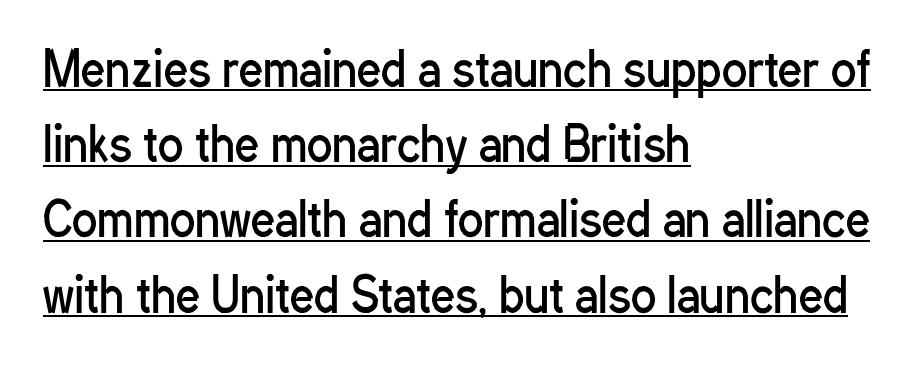
Q: Is the text bold? A: No.
Q: Is the text italic (slanted)? A: No, it is upright.
Q: Is the typeface a serif or a sans-serif typeface? A: Sans-serif.
Q: Is the text underlined? A: Yes.
Q: How is the paragraph aligned? A: Left-aligned.
Q: Is the spacing between letters normal or unusually wide? A: Normal.
Q: Is the spacing between lines tight, normal or loose? A: Normal.
Q: Width (condensed, normal, or wide)? A: Condensed.
Q: Stroke contrast? A: Low.
Q: x-height? A: Medium.
Q: Monospaced? A: No.
